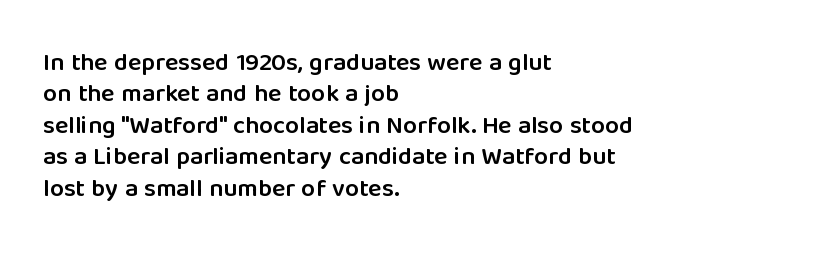
Has an underline been added? It has not. Nobody touched the tracking dial on this one. The rendering uses a semibold face; strokes are thickened but not to full bold. Style check: upright. Normally led — the rows are evenly, conventionally spaced.
